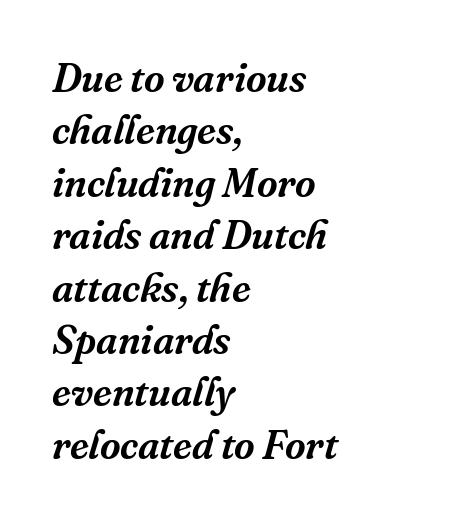
Students, observe: this is what conventionally led text looks like. Descenders hang freely into open space. You could not count columns in this text — the font is proportionally spaced. Looking at the ascenders, they clearly lean. A typesetter would label this face a serif.
